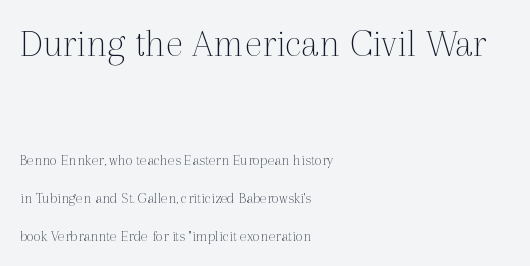
Q: Is the text bold? A: No.
Q: Is the text italic (slanted)? A: No, it is upright.
Q: Is the typeface a serif or a sans-serif typeface? A: Serif.
Q: Is the text underlined? A: No.
Q: How is the paragraph aligned? A: Left-aligned.
Q: Is the spacing between letters normal or unusually wide? A: Normal.
Q: Is the spacing between lines tight, normal or loose? A: Loose.
Q: Which block of text is set in a larger size, the first (top) or the second (bottom)? A: The first (top) one.
Q: Width (condensed, normal, or wide)? A: Normal.
Q: x-height? A: Medium.
Q: Monospaced? A: No.
